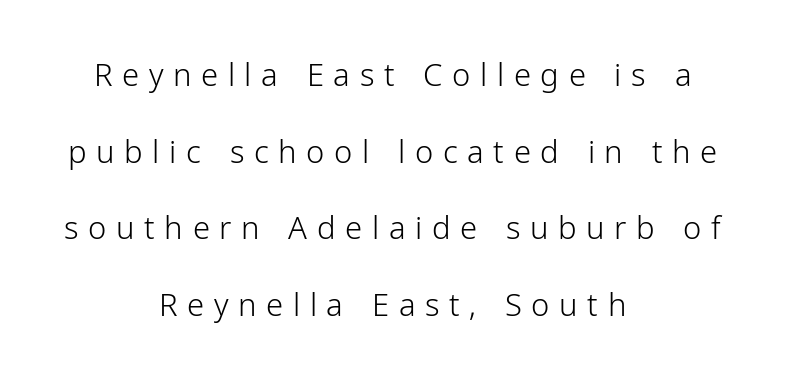
The image shows 31 px light, condensed sans-serif type, upright; set centered, loose line spacing (2.47x), unusually wide letter spacing (+0.31 em), not underlined; low stroke contrast and a medium x-height.
